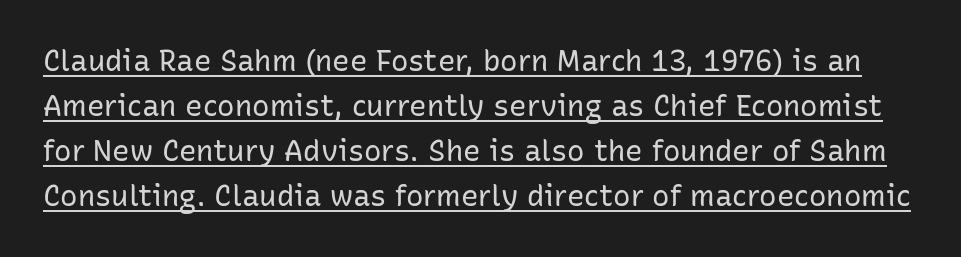
The image shows 29 px regular-weight sans-serif type, upright; set normal line spacing (1.55x), normal letter spacing, underlined; low stroke contrast and a medium x-height.
